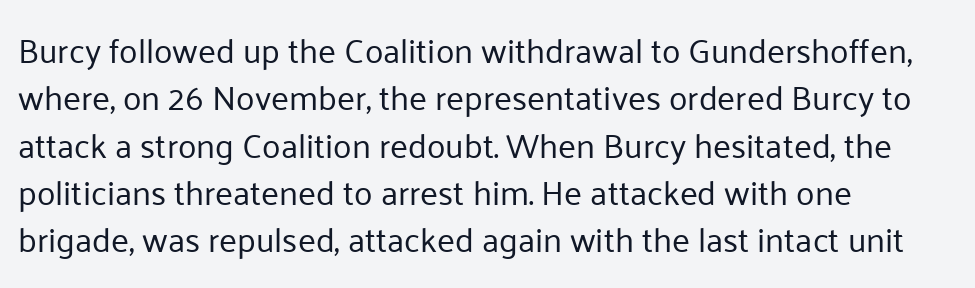
The glyphs in this specimen are sans serif. Rendered with straight, roman letterforms. Which margin do the lines hug? The left one — the right edge is uneven. Glance below the letters and you will spot only blank space.
